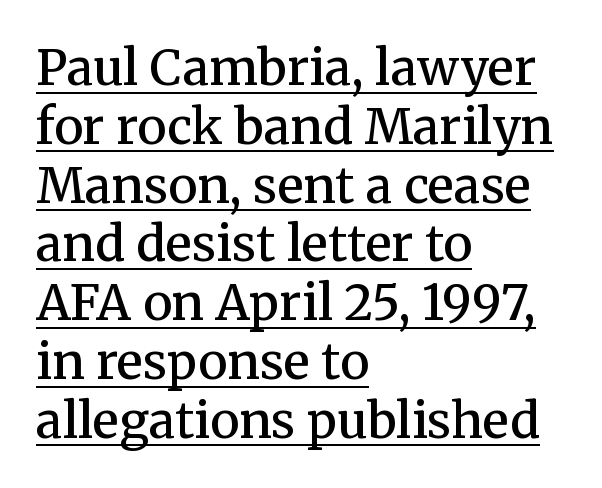
A semibold gives these letters moderate extra thickness, short of bold. The lettering is marked with a stroke running underneath it. Small tapered or slab feet sit at the stroke ends, so this counts as serif. The rendering uses natural spacing where letterforms have individual widths.
